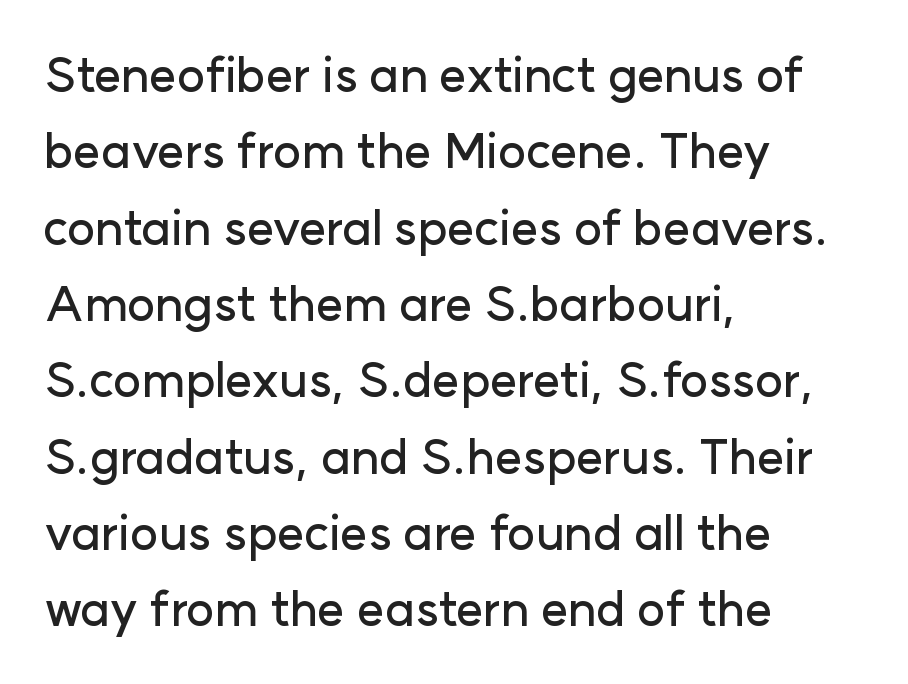
Q: Is the text italic (slanted)? A: No, it is upright.
Q: Is the typeface a serif or a sans-serif typeface? A: Sans-serif.
Q: Is the text underlined? A: No.
Q: How is the paragraph aligned? A: Left-aligned.
Q: Is the spacing between letters normal or unusually wide? A: Normal.
Q: Is the spacing between lines tight, normal or loose? A: Normal.
Q: Width (condensed, normal, or wide)? A: Normal.
Q: Stroke contrast? A: Low.
Q: x-height? A: Medium.
Q: Monospaced? A: No.
